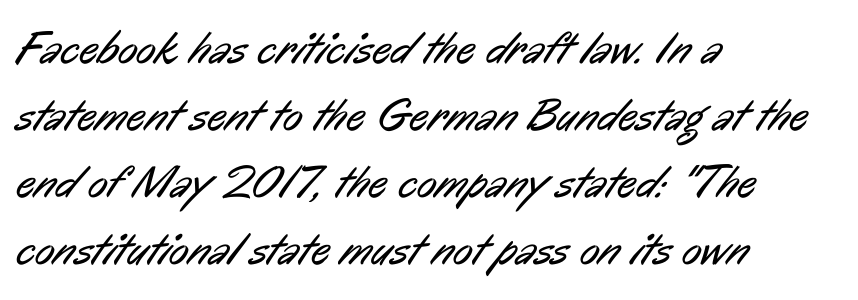
{"serif": "no", "bold": "no", "weight": "regular", "width": "condensed", "stroke_contrast": "low", "x_height": "medium", "monospaced": "no", "underline": "no", "align": "left", "line_spacing": "normal", "line_spacing_ratio": 1.46, "letter_spacing": "normal", "letter_spacing_em": 0.0, "glyph_px": 46}
